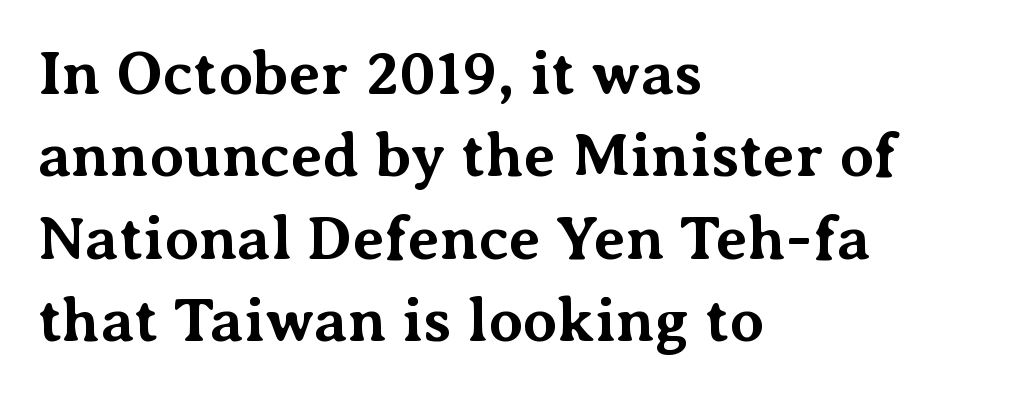
{"serif": "yes", "italic": "no", "bold": "yes", "weight": "bold", "width": "normal", "stroke_contrast": "medium", "x_height": "medium", "monospaced": "no", "underline": "no", "align": "left", "line_spacing": "normal", "line_spacing_ratio": 1.33, "letter_spacing": "normal", "letter_spacing_em": 0.0, "glyph_px": 62}
